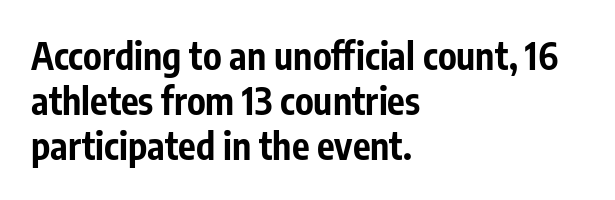
The image shows 37 px bold, condensed sans-serif type, upright; set left-aligned, line spacing 1.21x, normal letter spacing, not underlined; low stroke contrast and a medium x-height.
